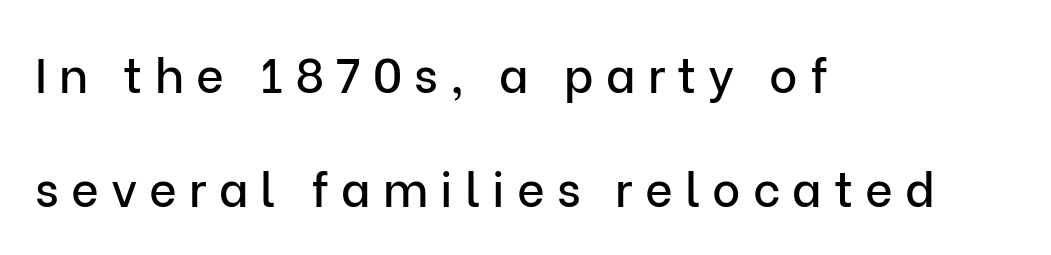
In terms of posture, this sample is upright. Honestly, the rows look like they've been pulled way apart. Stroke terminals: plain, sans-serif. A typesetter would call this heavily tracked-out type. Bare-footed words on every line.
